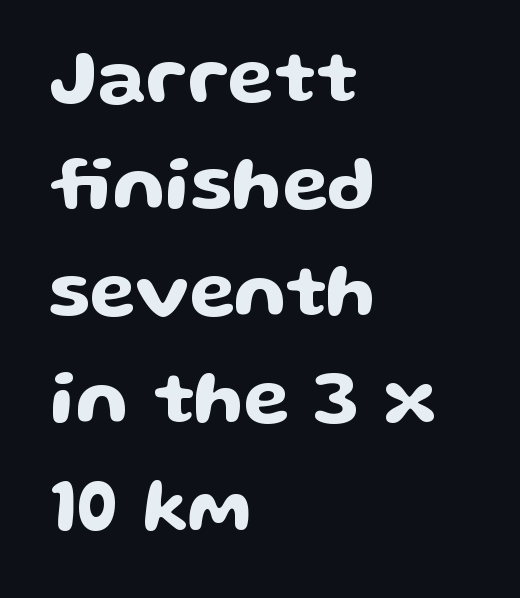
Tracking here is standard; glyphs follow each other at the usual distance. The letters advance in unequal steps, a hallmark of proportional type. The leading is moderate, giving the passage an even texture. Designer's note — italics off, roman on. To sum up the face: it is a sans, with no serifs. Horizontal alignment here is leftward, the default for most running prose.
